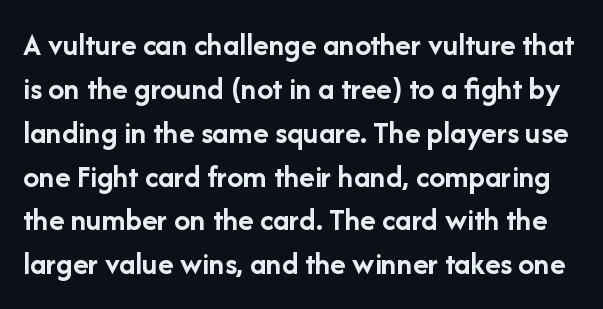
The image shows 32 px semibold sans-serif type, upright; set normal line spacing (1.37x), normal letter spacing, not underlined; low stroke contrast and a medium x-height.
